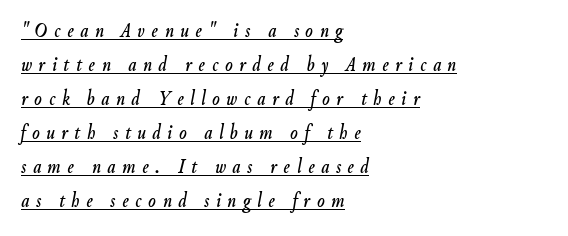
The image shows 22 px text type, italic (leaning right); set left-aligned, normal line spacing (1.55x), unusually wide letter spacing (+0.3 em), underlined.
